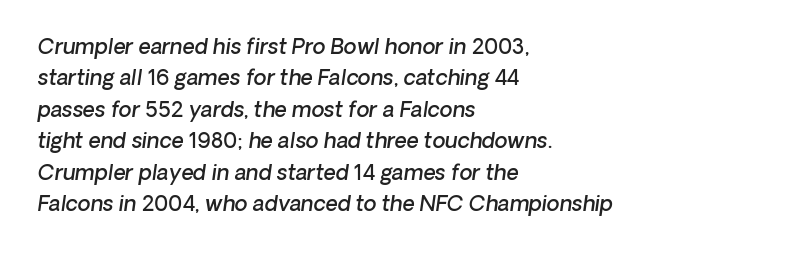
Q: Is the text bold? A: Semi-bold.
Q: Is the text underlined? A: No.
Q: How is the paragraph aligned? A: Left-aligned.
Q: Is the spacing between letters normal or unusually wide? A: Normal.
Q: Is the spacing between lines tight, normal or loose? A: Normal.
